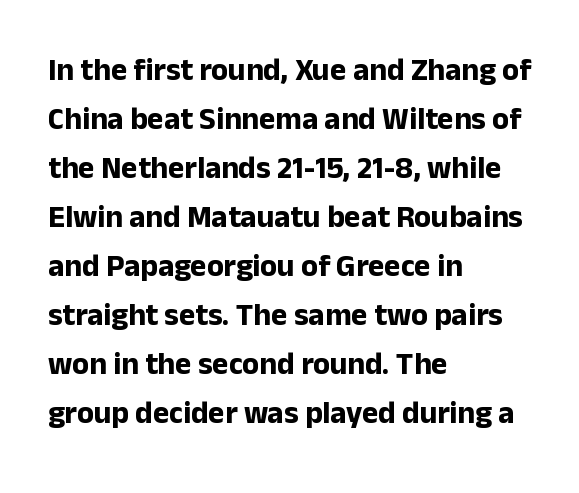
Grotesque or geometric, the face here clearly has no serifs. Horizontal alignment here is leftward, the default for most running prose. Is the letter spacing exaggerated? No — it looks like the ordinary default. Normally led — the rows are evenly, conventionally spaced. Stroke thickness is high; the sample reads as a true bold. Think of a printed novel: that variable character pitch is what you see here.
